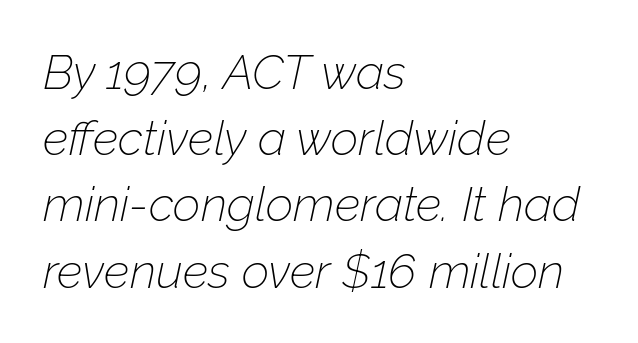
Q: Is the text bold? A: No.
Q: Is the text italic (slanted)? A: Yes, it leans right by about 12 degrees.
Q: Is the text underlined? A: No.
Q: How is the paragraph aligned? A: Left-aligned.
Q: Is the spacing between letters normal or unusually wide? A: Normal.
Q: Is the spacing between lines tight, normal or loose? A: Normal.
Q: Width (condensed, normal, or wide)? A: Normal.
Q: Stroke contrast? A: Low.
Q: x-height? A: Medium.
Q: Monospaced? A: No.
